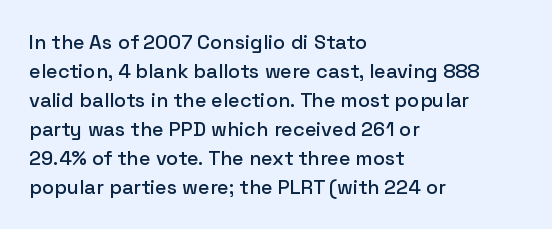
Rows of type keep a routine distance in the vertical direction. Is the block centered? No — it sits flush against the left margin. No italicization has been applied; the sample stays upright. Letters rest on an invisible, unmarked baseline.
